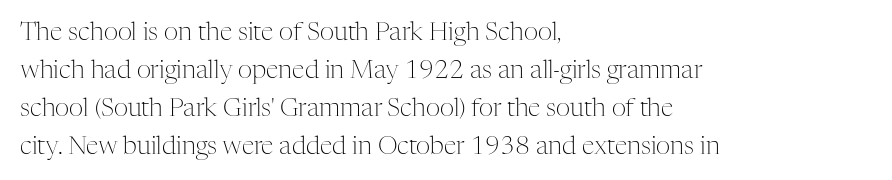
Q: Is the text bold? A: No.
Q: Is the text italic (slanted)? A: No, it is upright.
Q: Is the text underlined? A: No.
Q: How is the paragraph aligned? A: Left-aligned.
Q: Is the spacing between letters normal or unusually wide? A: Normal.
Q: Is the spacing between lines tight, normal or loose? A: Normal.
